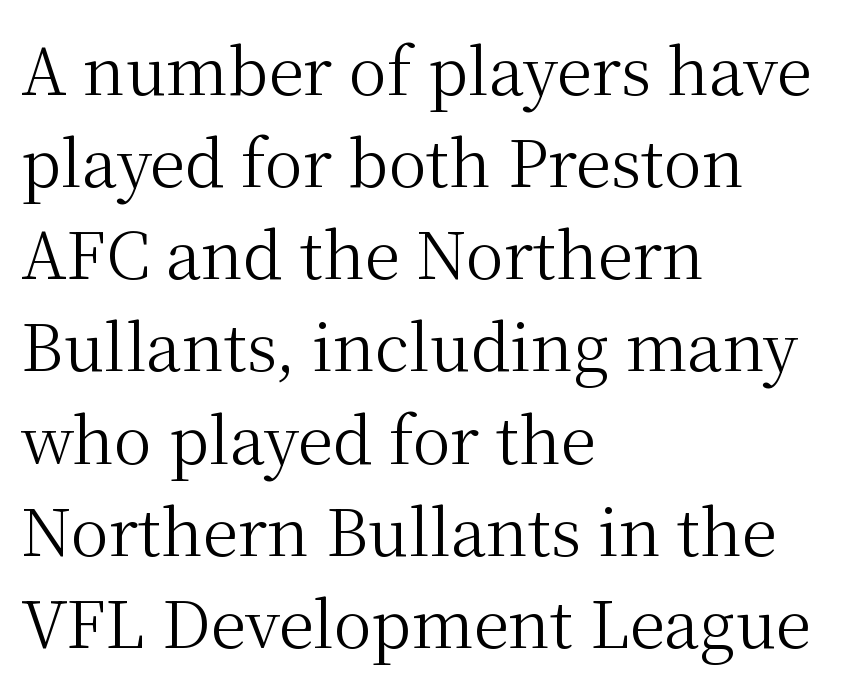
The image shows 64 px regular-weight serif type, upright; set left-aligned, normal line spacing (1.44x), normal letter spacing, not underlined; medium stroke contrast and a medium x-height.
